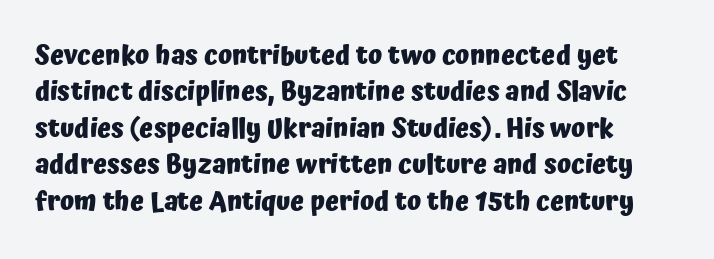
Characters remain perfectly vertical along every line. The passage is arranged the way most books set body copy — flush left. These lines sit exactly where default settings would place them. Nobody touched the tracking dial on this one. Descender tails drop into unmarked territory. Is the type bold? Yes — the strokes are clearly thick and heavy.
